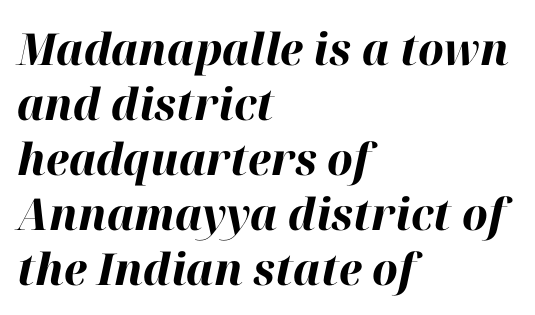
Q: Is the text bold? A: Yes.
Q: Is the text italic (slanted)? A: Yes, it leans right by about 12 degrees.
Q: Is the text underlined? A: No.
Q: How is the paragraph aligned? A: Left-aligned.
Q: Is the spacing between letters normal or unusually wide? A: Normal.
Q: Is the spacing between lines tight, normal or loose? A: Normal.
Q: Width (condensed, normal, or wide)? A: Normal.
Q: Stroke contrast? A: High.
Q: x-height? A: Medium.
Q: Monospaced? A: No.
